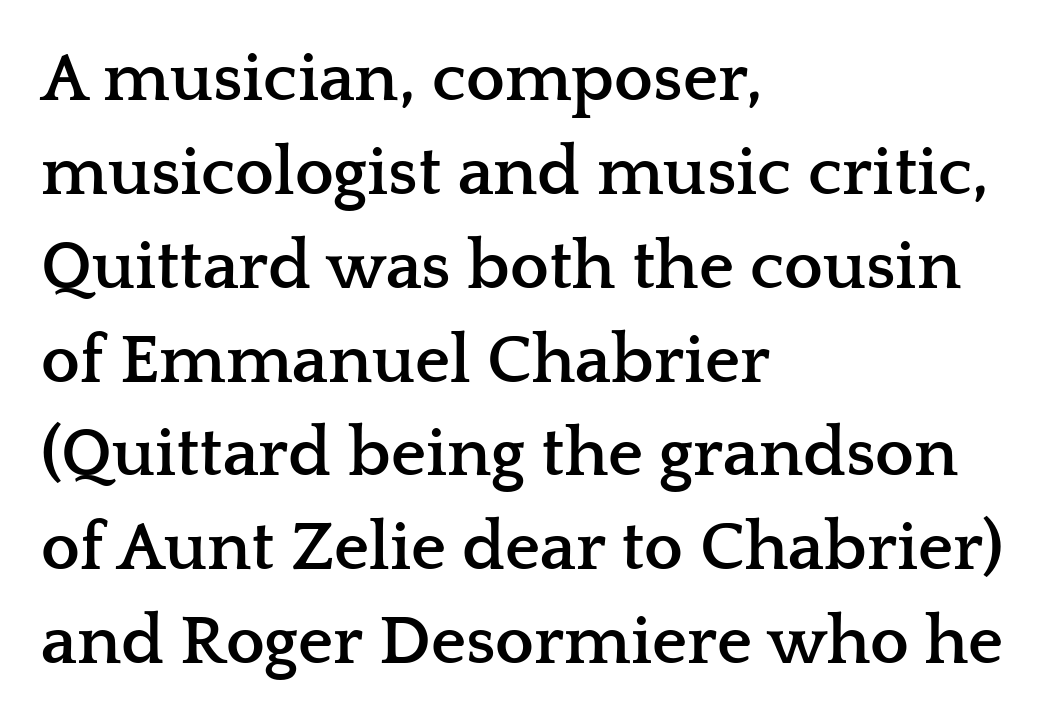
This sample has the flowing, uneven cadence of proportional lettering. This sample uses a serif face. Every row of glyphs begins at an identical x-position on the left. Weight check: bold — yes, fully. Spacing between characters is what you'd get straight out of the box. The glyphs are unaccompanied by any horizontal stroke below them.
